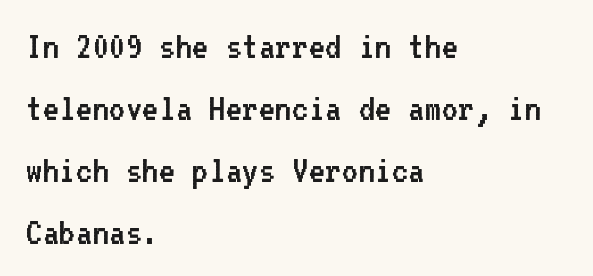
In terms of letterspacing, this is plain default setting. Spacing verdict: monospaced, one width for all characters. This sample uses an upright cut, with every glyph sitting square on the baseline. The strokes carry an ordinary text weight at most.
